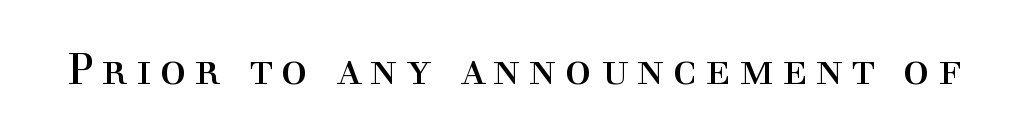
{"serif": "yes", "italic": "no", "bold": "no", "weight": "regular", "width": "normal", "x_height": "medium", "monospaced": "no", "underline": "no", "glyph_px": 44}
